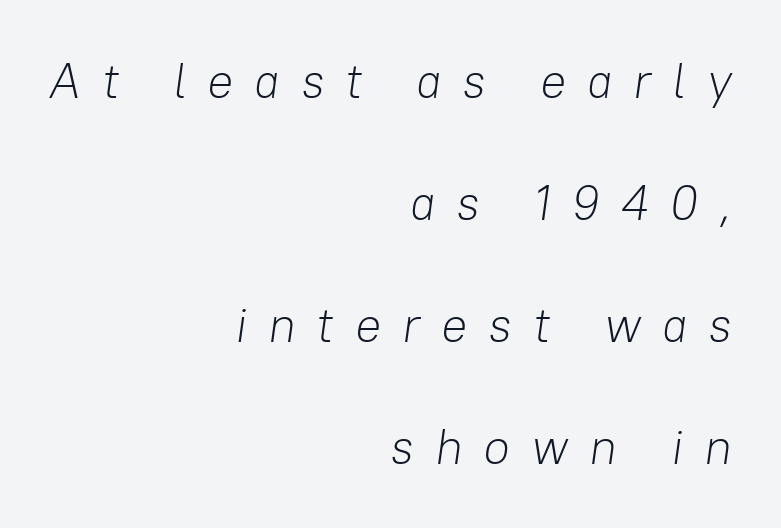
Note the varied advance widths — an 'i' is clearly narrower than an 'm'. You could only call the tracking loose — the letters float apart. A typesetter would call this leading open, well beyond the default. Vertical stems look standard width or narrower in stroke. Just letters on the line, the space beneath them empty.
